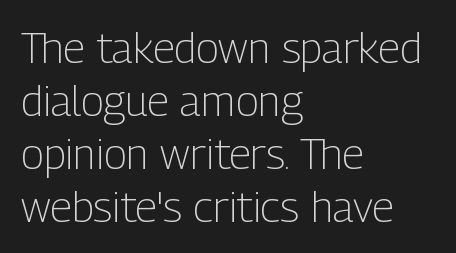
Q: Is the text bold? A: No.
Q: Is the text italic (slanted)? A: No, it is upright.
Q: Is the typeface a serif or a sans-serif typeface? A: Sans-serif.
Q: Is the text underlined? A: No.
Q: How is the paragraph aligned? A: Left-aligned.
Q: Is the spacing between letters normal or unusually wide? A: Normal.
Q: Width (condensed, normal, or wide)? A: Condensed.
Q: Stroke contrast? A: Low.
Q: x-height? A: Medium.
Q: Monospaced? A: No.
